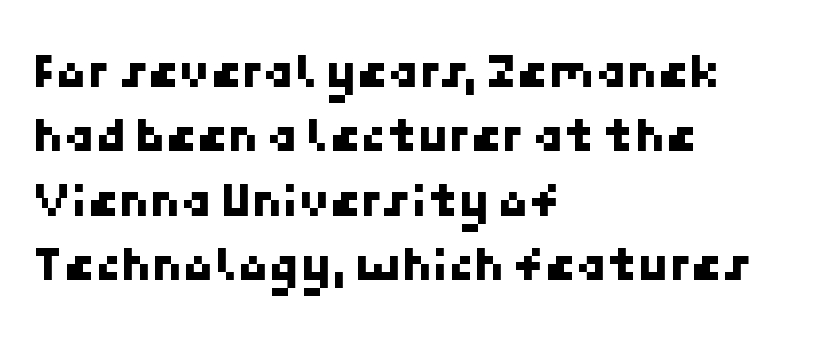
{"serif": "no", "width": "normal", "stroke_contrast": "low", "x_height": "medium", "underline": "no", "align": "left", "line_spacing": "normal", "line_spacing_ratio": 1.29, "letter_spacing": "normal", "letter_spacing_em": 0.0, "glyph_px": 50}
